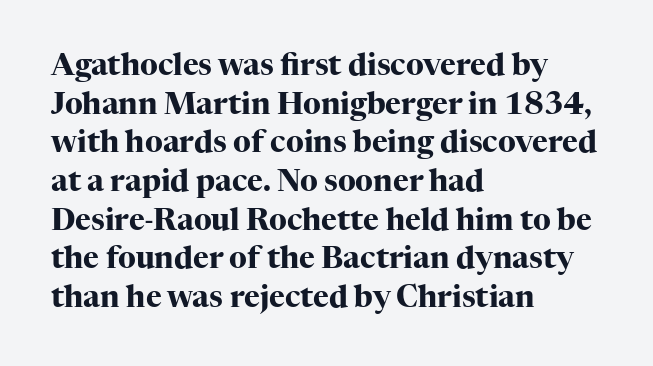
Does the lettering tilt? It doesn't — this is upright. The passage shown is typed in a proportional face where columns would drift. Leading matches the norm, producing a regular column. Yep, those are serifs on the letters. Typographic density is high because the face is bold. The gaps between neighbouring characters are ordinary and unremarkable.
